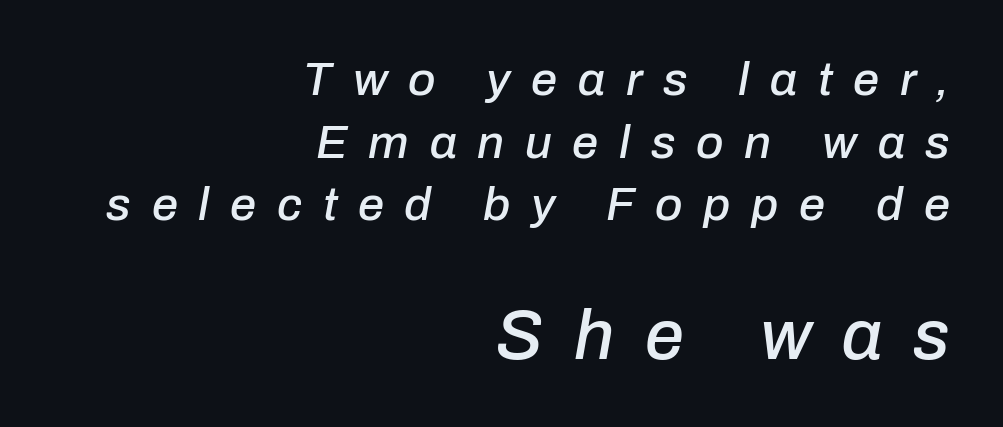
The image shows 70 px text type, italic (leaning right); set right-aligned, normal line spacing (1.33x), unusually wide letter spacing (+0.44 em), not underlined; the second (bottom) block is 1.49x larger; low stroke contrast and a medium x-height.
